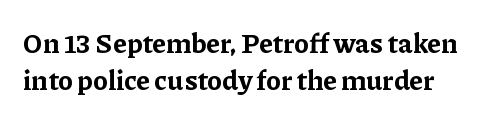
{"italic": "no", "bold": "yes", "underline": "no", "line_spacing": "normal", "line_spacing_ratio": 1.38, "letter_spacing": "normal", "letter_spacing_em": 0.0, "glyph_px": 27}
